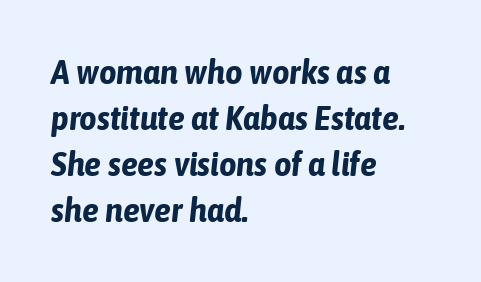
The image shows 34 px bold, condensed type, italic (leaning right); set left-aligned, normal line spacing (1.35x), normal letter spacing, not underlined; low stroke contrast and a medium x-height.
